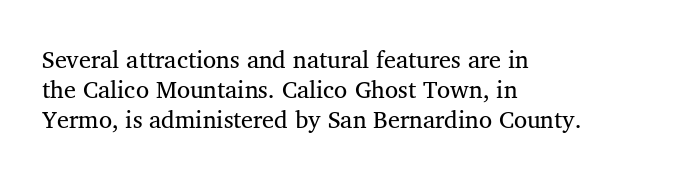
The image shows 24 px text type; set left-aligned, normal line spacing (1.26x), normal letter spacing, not underlined.
